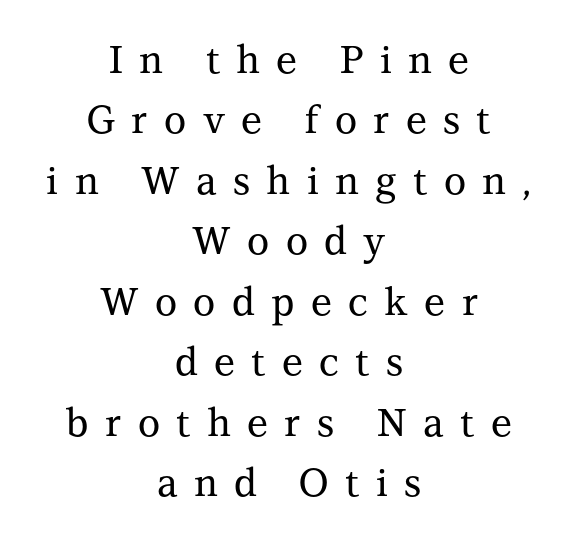
Q: Is the text italic (slanted)? A: No, it is upright.
Q: Is the typeface a serif or a sans-serif typeface? A: Serif.
Q: Is the text underlined? A: No.
Q: How is the paragraph aligned? A: Centered.
Q: Is the spacing between letters normal or unusually wide? A: Unusually wide.
Q: Is the spacing between lines tight, normal or loose? A: Normal.
Q: Width (condensed, normal, or wide)? A: Normal.
Q: Stroke contrast? A: Medium.
Q: x-height? A: Medium.
Q: Monospaced? A: No.
